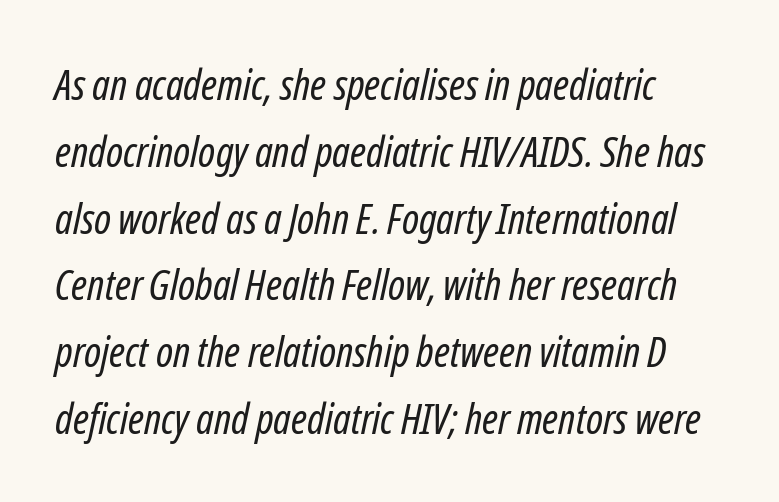
{"italic": "yes", "lean": "right", "slant_degrees": 12, "bold": "no", "weight": "regular", "width": "condensed", "stroke_contrast": "low", "x_height": "medium", "monospaced": "no", "underline": "no", "align": "left", "line_spacing": "normal", "line_spacing_ratio": 1.59, "letter_spacing": "normal", "letter_spacing_em": 0.0, "glyph_px": 42}
